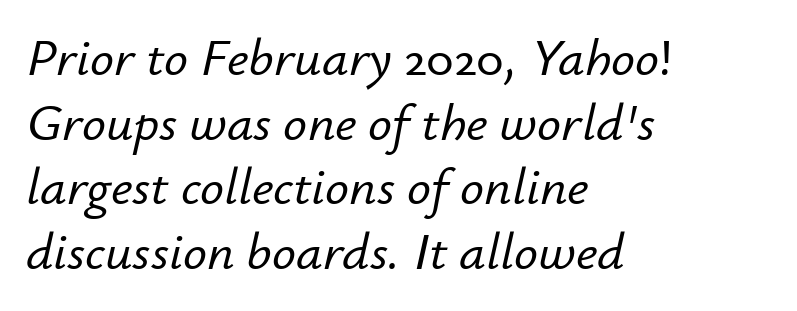
Q: Is the text italic (slanted)? A: Yes, it leans right by about 12 degrees.
Q: Is the text underlined? A: No.
Q: How is the paragraph aligned? A: Left-aligned.
Q: Is the spacing between letters normal or unusually wide? A: Normal.
Q: Width (condensed, normal, or wide)? A: Normal.
Q: Stroke contrast? A: Low.
Q: x-height? A: Small.
Q: Monospaced? A: No.
